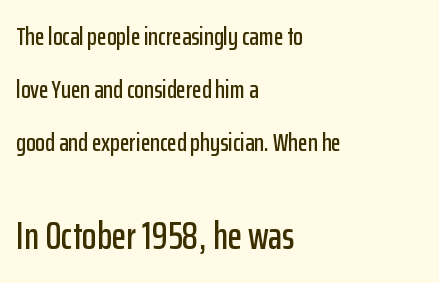
Q: Is the text italic (slanted)? A: No, it is upright.
Q: Is the typeface a serif or a sans-serif typeface? A: Sans-serif.
Q: Is the text underlined? A: No.
Q: How is the paragraph aligned? A: Left-aligned.
Q: Is the spacing between letters normal or unusually wide? A: Normal.
Q: Is the spacing between lines tight, normal or loose? A: Loose.
Q: Which block of text is set in a larger size, the first (top) or the second (bottom)? A: The second (bottom) one.
Q: Width (condensed, normal, or wide)? A: Condensed.
Q: Stroke contrast? A: Low.
Q: x-height? A: Medium.
Q: Monospaced? A: No.
